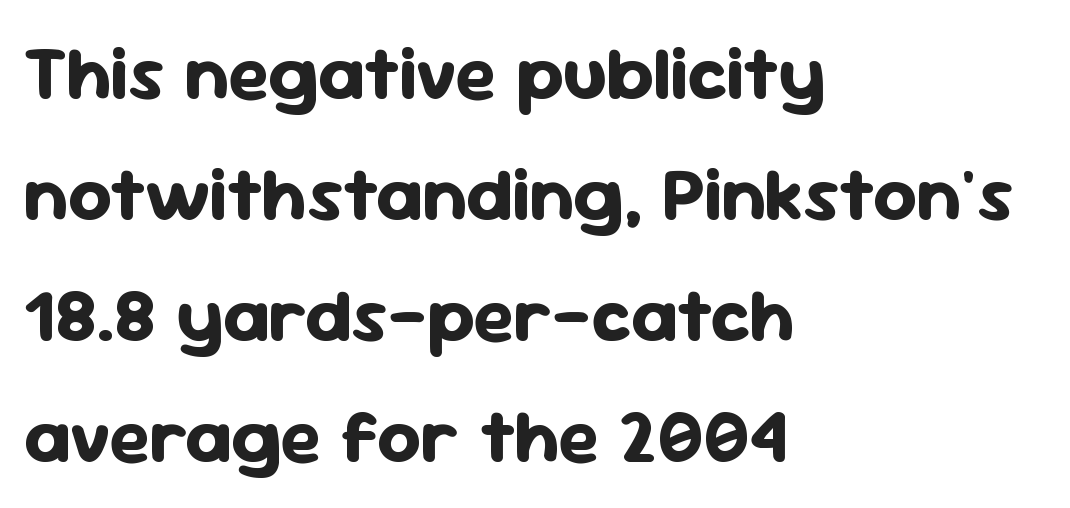
{"serif": "no", "italic": "no", "bold": "yes", "weight": "bold", "width": "normal", "stroke_contrast": "low", "x_height": "medium", "monospaced": "no", "underline": "no", "align": "left", "line_spacing": "normal", "line_spacing_ratio": 1.59, "letter_spacing": "normal", "letter_spacing_em": 0.0, "glyph_px": 76}
